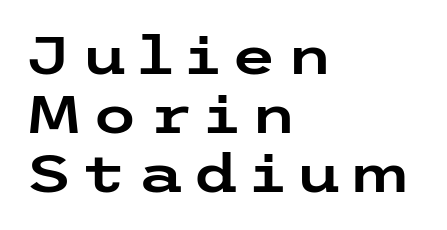
The foot of each line stays bare and open. If you drew a line through each stem, it would be perfectly vertical. Teacher's note: observe the even left margin — that is flush-left alignment. Closely set lines give the paragraph a compact silhouette.
